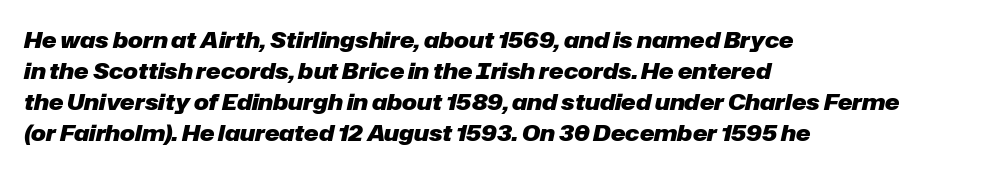
Q: Is the text bold? A: Yes.
Q: Is the text italic (slanted)? A: Yes, it leans right by about 12 degrees.
Q: Is the text underlined? A: No.
Q: How is the paragraph aligned? A: Left-aligned.
Q: Is the spacing between letters normal or unusually wide? A: Normal.
Q: Is the spacing between lines tight, normal or loose? A: Normal.
